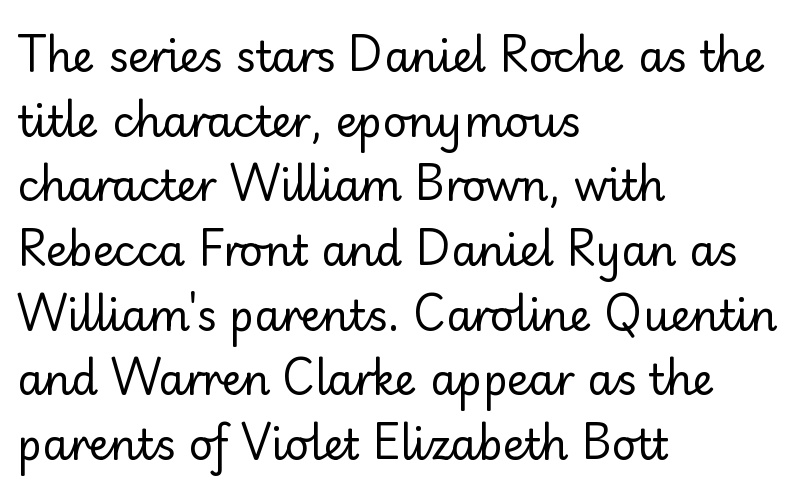
Q: Is the text bold? A: No.
Q: Is the text italic (slanted)? A: No, it is upright.
Q: Is the typeface a serif or a sans-serif typeface? A: Sans-serif.
Q: Is the text underlined? A: No.
Q: How is the paragraph aligned? A: Left-aligned.
Q: Is the spacing between letters normal or unusually wide? A: Normal.
Q: Is the spacing between lines tight, normal or loose? A: Normal.
Q: Width (condensed, normal, or wide)? A: Normal.
Q: Stroke contrast? A: Low.
Q: x-height? A: Small.
Q: Monospaced? A: No.
